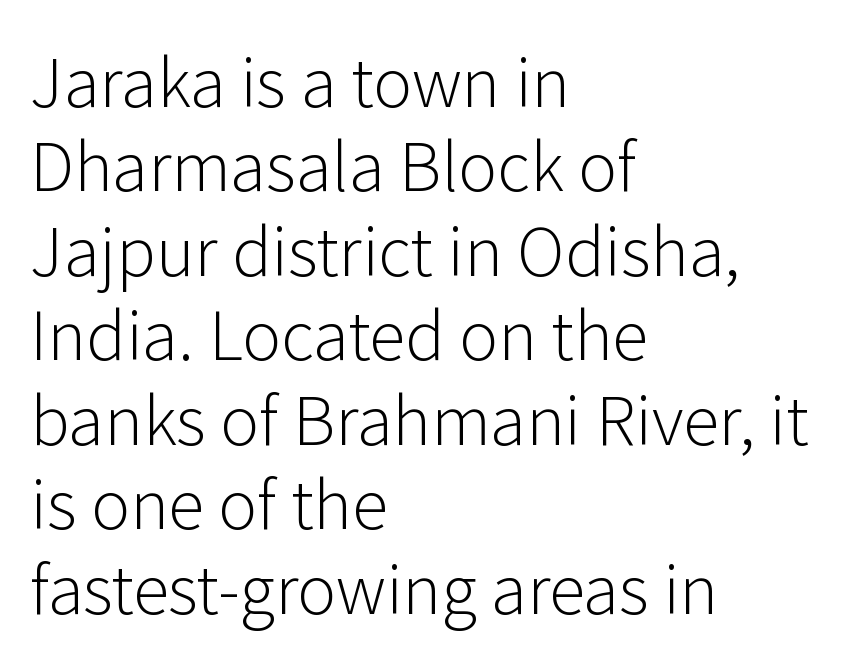
The passage shown is not bold in any degree. Does the copy run flush right? No — it runs flush left. Descender tails drop into unmarked territory. The passage shown has conventional tracking throughout.
